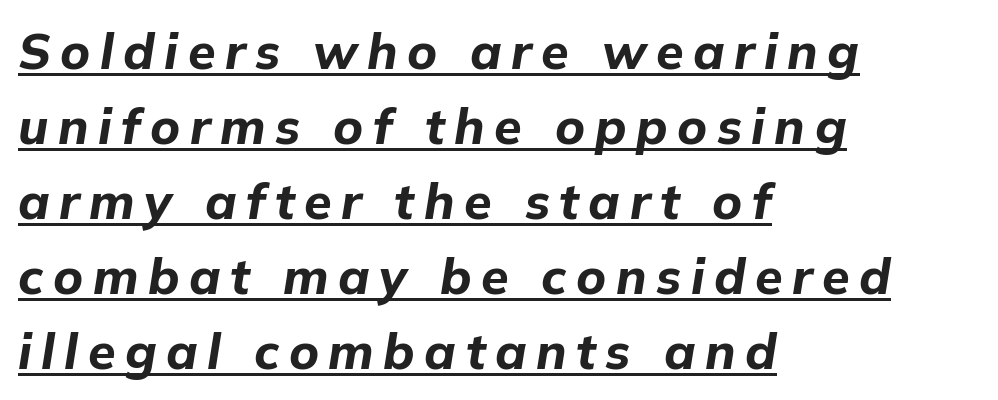
The rendered words wear a rule along their underside. What weight is shown? A full bold with thick strokes. Do the characters align in a grid? No, the font is proportional. The rendering anchors every line to the left-hand side. In terms of leading, this rendering sits right in the middle. There's an unmistakable incline to the writing here.
